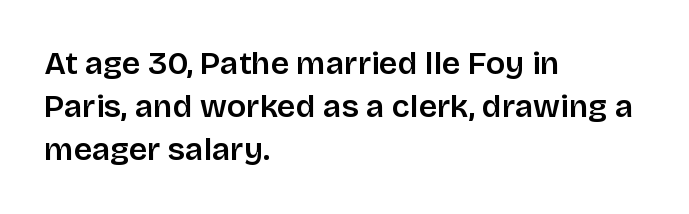
The image shows 32 px sans-serif type, upright; set left-aligned, normal line spacing (1.35x), normal letter spacing, not underlined; low stroke contrast and a large x-height.
